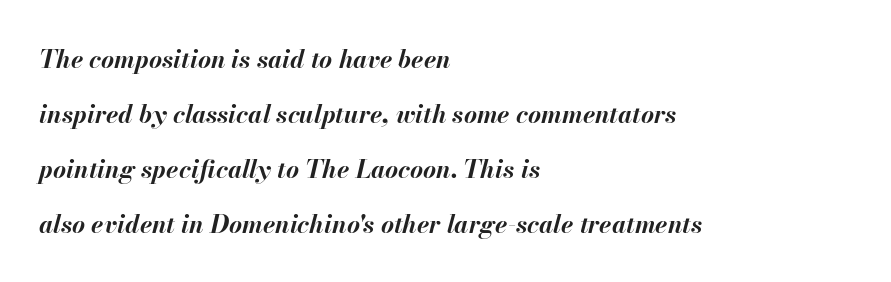
{"italic": "yes", "lean": "right", "slant_degrees": 13, "bold": "yes", "underline": "no", "align": "left", "line_spacing": "loose", "line_spacing_ratio": 2.2, "letter_spacing": "normal", "letter_spacing_em": 0.0, "glyph_px": 25}
